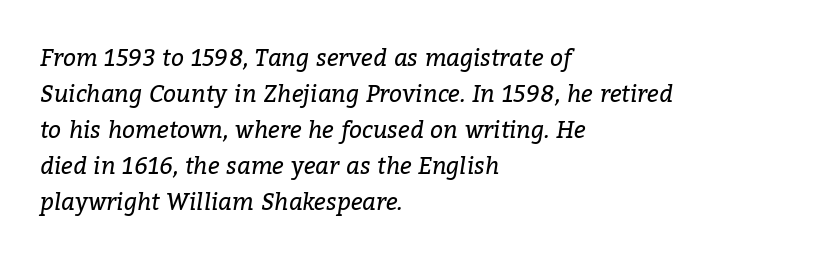
Look at the tracking — it's just the regular setting, nothing added. Check the space under the baseline: it is left empty. Is the block centered? No — it sits flush against the left margin. These glyphs show unthickened strokes, regular width or finer. These lines sit exactly where default settings would place them. The axis of the letterforms is tilted away from vertical.
